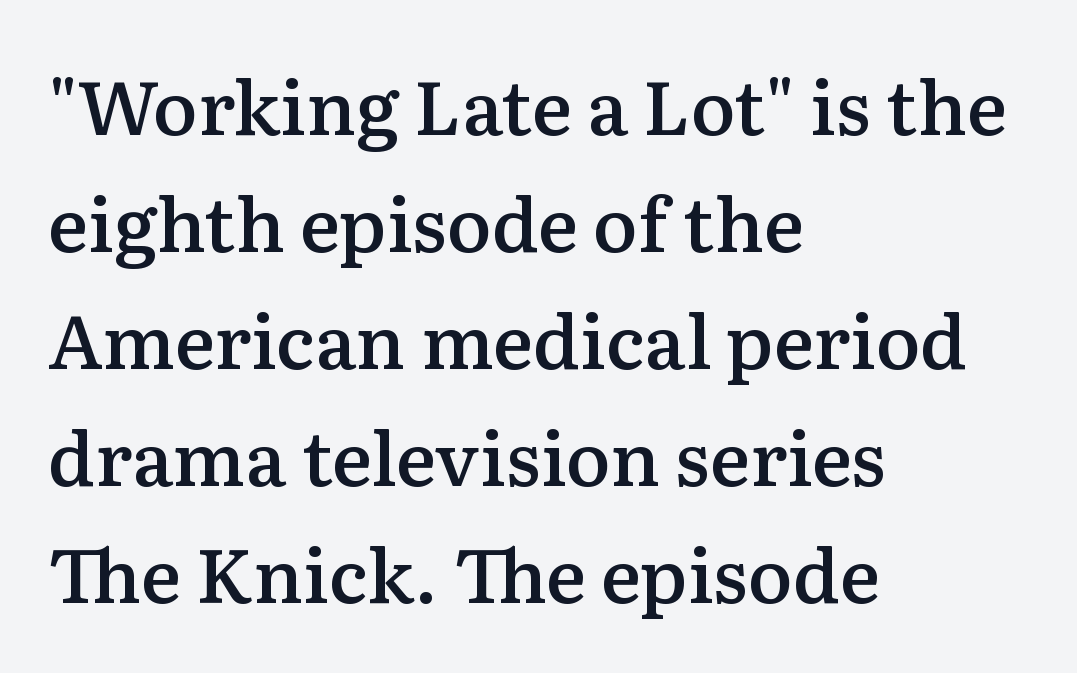
The image shows 75 px semibold serif type, upright; set left-aligned, normal line spacing (1.56x), normal letter spacing, not underlined; medium stroke contrast and a medium x-height.
